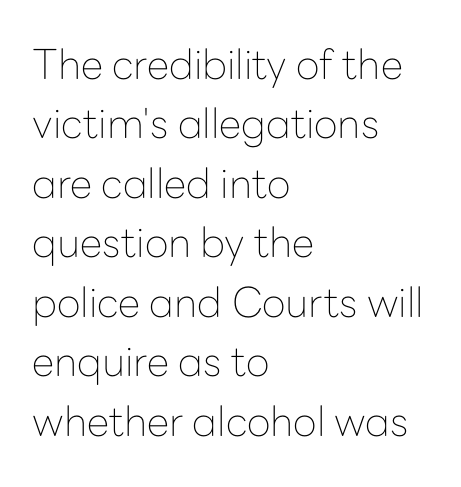
Each row of text sits above clean, open space. Weight: regular or lighter. Do the characters align in a grid? No, the font is proportional. Each new line begins a customary step beneath the previous one. Tall strokes in this sample are plumb rather than angled.
